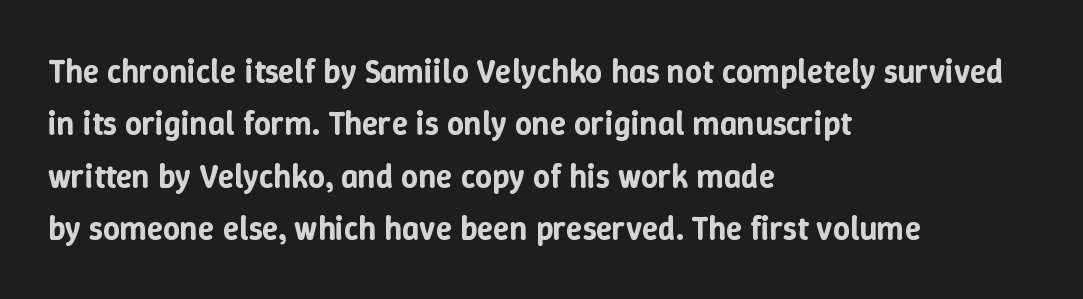
The image shows 33 px text type, upright; set left-aligned, normal line spacing (1.59x), normal letter spacing, not underlined; low stroke contrast and a medium x-height.
